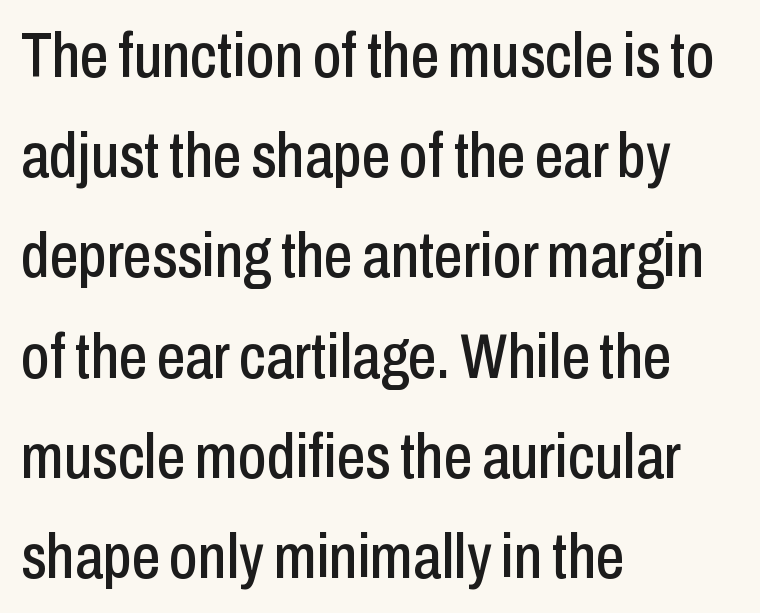
Glyph-to-glyph distance matches everyday printed text. Letterform terminals end flat and unadorned throughout the passage. The specimen reads as upright at a glance. Words float on clear page, feet unadorned. The lines in this sample share a left origin and differ only in where they stop.
